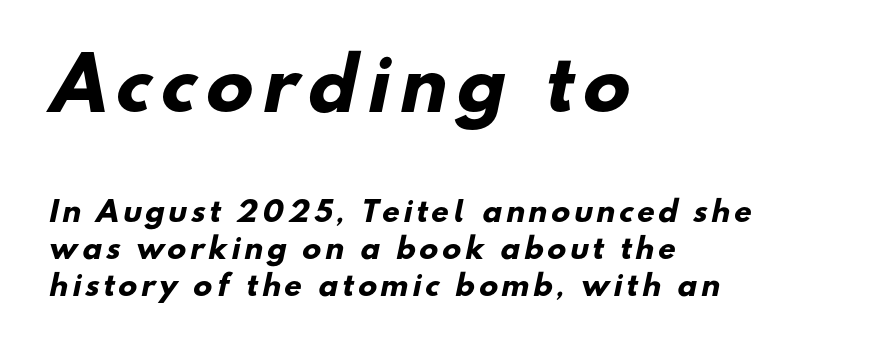
{"serif": "no", "bold": "yes", "weight": "heavy", "width": "normal", "stroke_contrast": "low", "x_height": "small", "monospaced": "no", "underline": "no", "align": "left", "line_spacing": "normal", "line_spacing_ratio": 1.32, "larger_block": "first", "size_ratio": 2.5, "glyph_px": 70}
